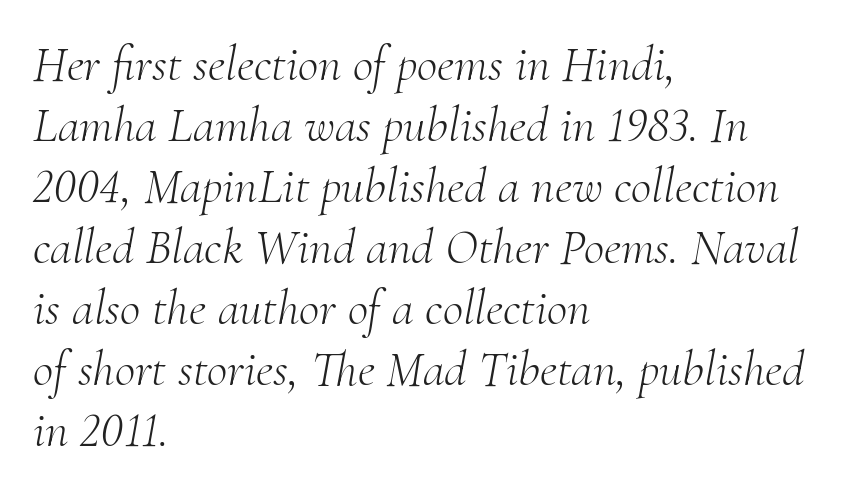
When letters slant like this, we call the style italic. Proportional: the letters do not fall into vertical columns. One-word summary of the alignment: left. Check under the words: just untouched page. Short note: letters normally spaced.
